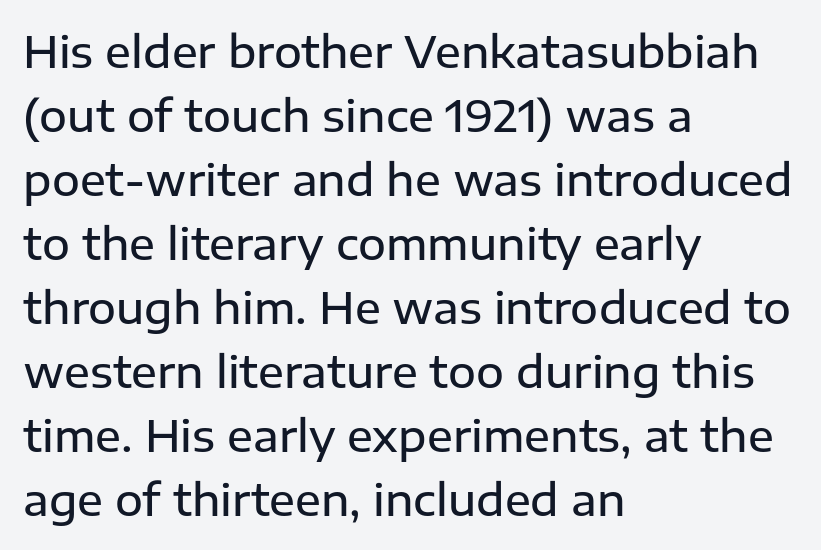
The image shows 43 px semibold sans-serif type, upright; set left-aligned, normal line spacing (1.49x), normal letter spacing, not underlined; low stroke contrast and a medium x-height.
